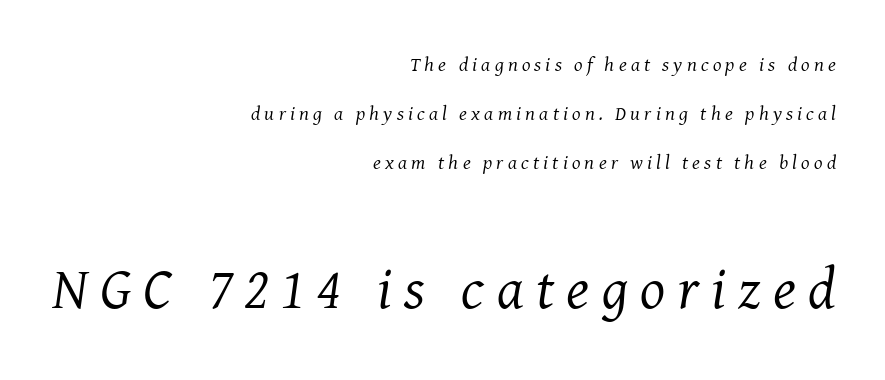
The image shows 59 px regular-weight serif type, italic (leaning right); set right-aligned, loose line spacing (2.45x), unusually wide letter spacing (+0.21 em), not underlined; the second (bottom) block is 2.95x larger; medium stroke contrast and a medium x-height.
